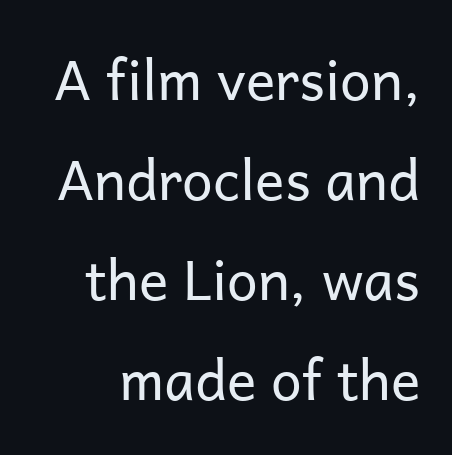
The image shows 55 px regular-weight sans-serif type, upright; set line spacing 1.82x, normal letter spacing, not underlined; low stroke contrast and a medium x-height.
